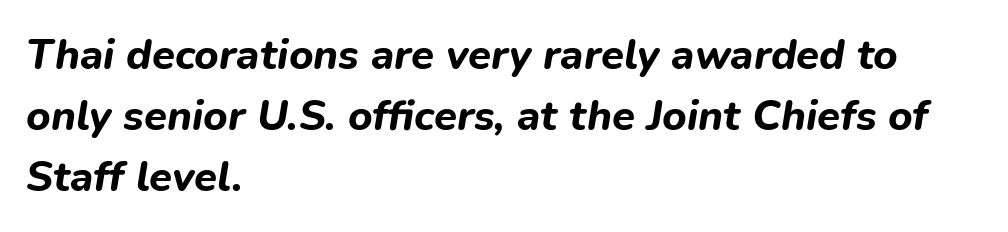
The gap between lines stays unmarked. The designer left line spacing at the default. Nothing unusual about the tracking: characters are spaced as the font intends. Typesetter's note: full bold, strokes at maximum text heaviness.
